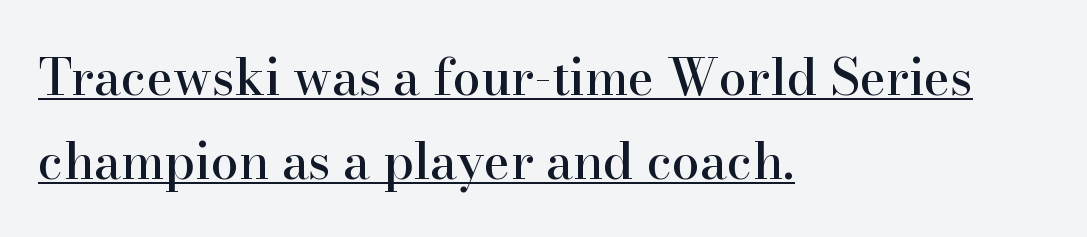
{"serif": "yes", "italic": "no", "width": "normal", "stroke_contrast": "high", "x_height": "small", "monospaced": "no", "underline": "yes", "align": "left", "line_spacing": "normal", "line_spacing_ratio": 1.68, "letter_spacing": "normal", "letter_spacing_em": 0.0, "glyph_px": 50}
